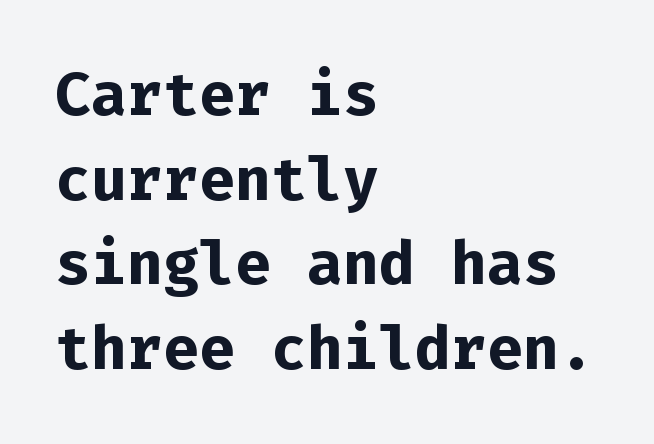
Characters remain perfectly vertical along every line. Type without underlining. Does the type have serifs? No, each stem ends abruptly. Short and long lines alike share a common starting point at left.
